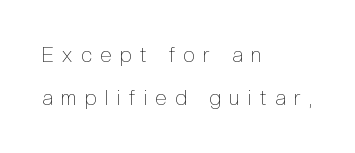
Stroke thickness stays within the range of a standard reading face or lighter. A roman cut, with each character standing at attention. No word sits above an underline. This sample is left-justified, so line endings fall wherever the words run out.
